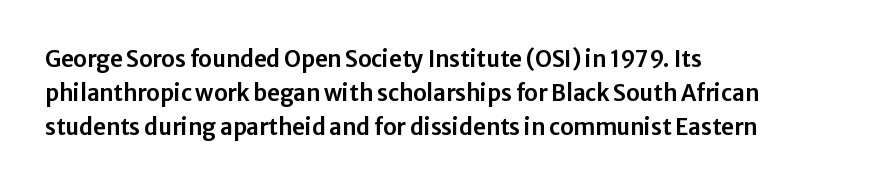
{"italic": "no", "underline": "no", "align": "left", "line_spacing": "normal", "line_spacing_ratio": 1.55, "letter_spacing": "normal", "letter_spacing_em": 0.0, "glyph_px": 22}
